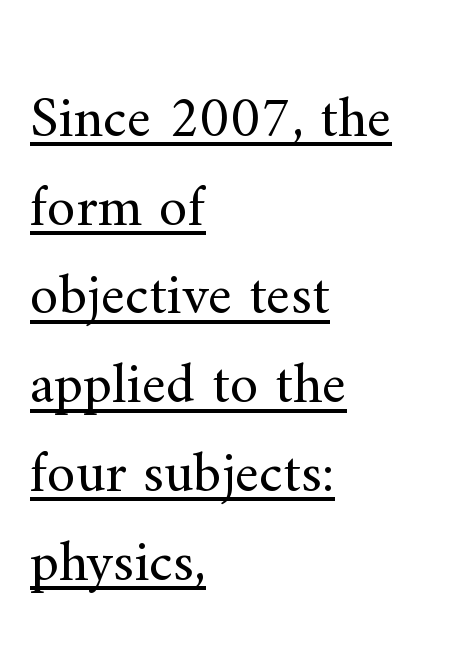
The image shows 58 px regular-weight serif type, upright; set left-aligned, normal line spacing (1.53x), normal letter spacing, underlined; medium stroke contrast and a small x-height.
